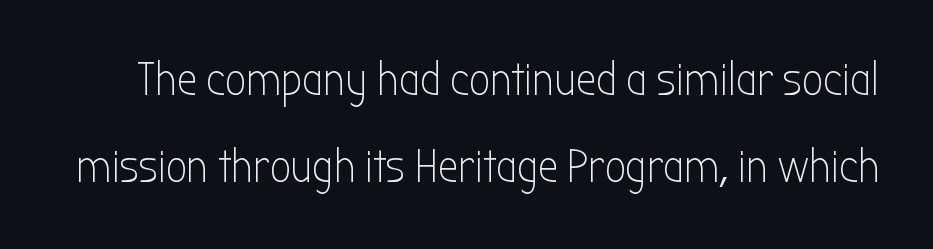
The specimen reads as upright at a glance. Heft: none added — not bold. Nothing sits at the stroke ends, so this counts as sans-serif. Lines of text with bare space underneath. A typesetter would call this zero additional tracking.
